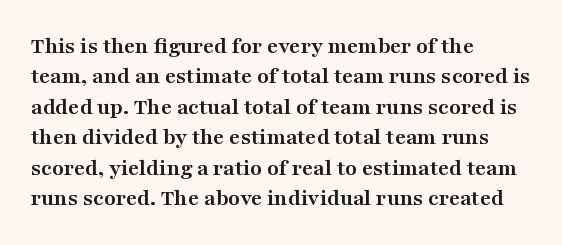
Q: Is the text bold? A: Yes.
Q: Is the text italic (slanted)? A: No, it is upright.
Q: Is the text underlined? A: No.
Q: How is the paragraph aligned? A: Left-aligned.
Q: Is the spacing between letters normal or unusually wide? A: Normal.
Q: Is the spacing between lines tight, normal or loose? A: Normal.
